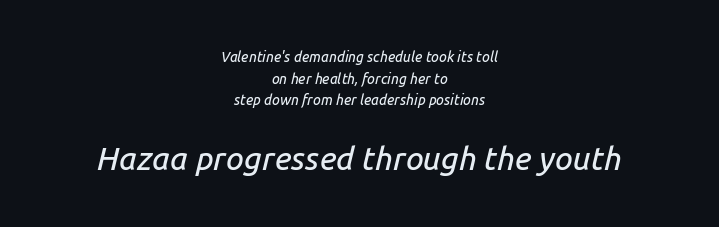
Q: Is the text italic (slanted)? A: Yes, it leans right by about 14 degrees.
Q: Is the text underlined? A: No.
Q: How is the paragraph aligned? A: Centered.
Q: Is the spacing between letters normal or unusually wide? A: Normal.
Q: Is the spacing between lines tight, normal or loose? A: Normal.
Q: Which block of text is set in a larger size, the first (top) or the second (bottom)? A: The second (bottom) one.
Q: Width (condensed, normal, or wide)? A: Normal.
Q: Stroke contrast? A: Low.
Q: x-height? A: Medium.
Q: Monospaced? A: No.
